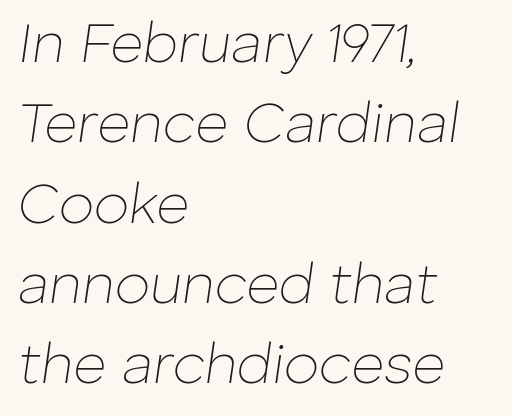
Q: Is the text bold? A: No.
Q: Is the text italic (slanted)? A: Yes, it leans right by about 8 degrees.
Q: Is the text underlined? A: No.
Q: How is the paragraph aligned? A: Left-aligned.
Q: Is the spacing between letters normal or unusually wide? A: Normal.
Q: Is the spacing between lines tight, normal or loose? A: Normal.
Q: Width (condensed, normal, or wide)? A: Normal.
Q: Stroke contrast? A: Low.
Q: x-height? A: Medium.
Q: Monospaced? A: No.
